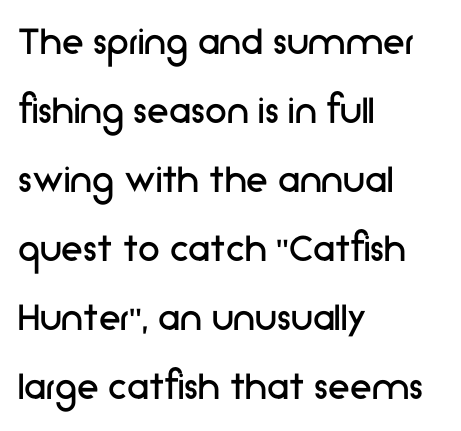
The image shows 44 px regular-weight sans-serif type, upright; set left-aligned, normal line spacing (1.57x), normal letter spacing, not underlined; low stroke contrast and a medium x-height.
